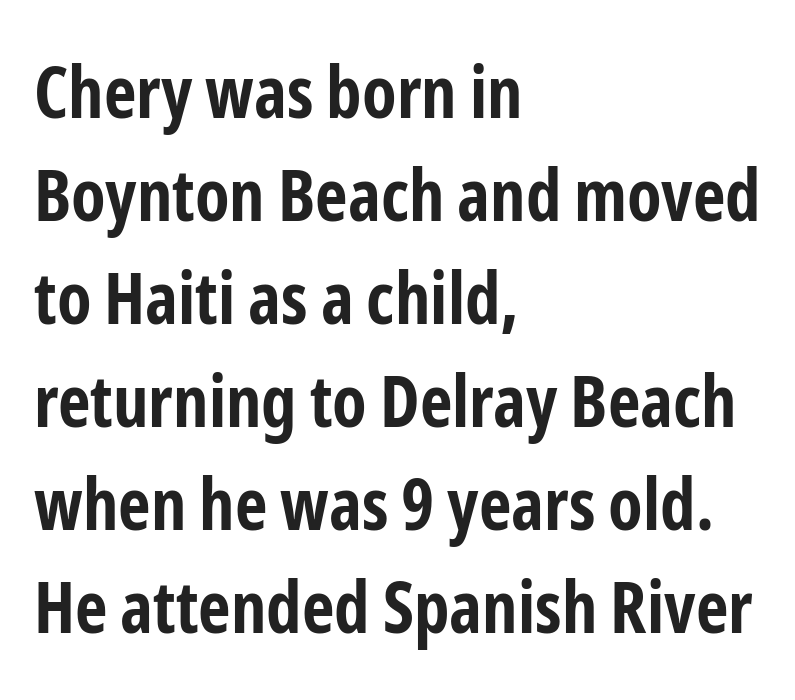
{"serif": "no", "italic": "no", "bold": "yes", "weight": "bold", "width": "condensed", "stroke_contrast": "low", "x_height": "medium", "monospaced": "no", "underline": "no", "align": "left", "line_spacing": "normal", "line_spacing_ratio": 1.45, "letter_spacing": "normal", "letter_spacing_em": 0.0, "glyph_px": 71}
